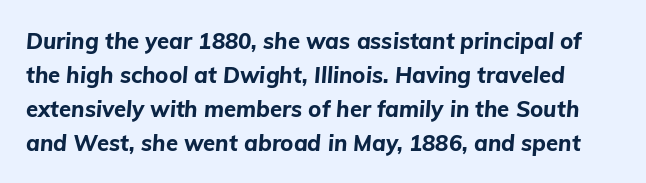
{"italic": "yes", "lean": "right", "slant_degrees": 5, "bold": "yes", "underline": "no", "line_spacing": "normal", "line_spacing_ratio": 1.54, "letter_spacing": "normal", "letter_spacing_em": 0.0, "glyph_px": 22}
